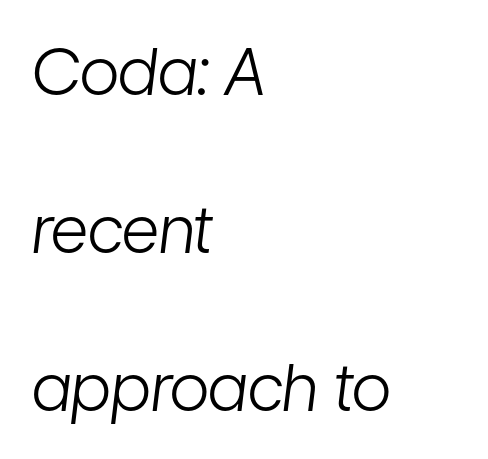
Q: Is the text bold? A: No.
Q: Is the text italic (slanted)? A: Yes, it leans right by about 7 degrees.
Q: Is the text underlined? A: No.
Q: How is the paragraph aligned? A: Left-aligned.
Q: Is the spacing between letters normal or unusually wide? A: Normal.
Q: Is the spacing between lines tight, normal or loose? A: Loose.
Q: Width (condensed, normal, or wide)? A: Condensed.
Q: Stroke contrast? A: Low.
Q: x-height? A: Medium.
Q: Monospaced? A: No.
